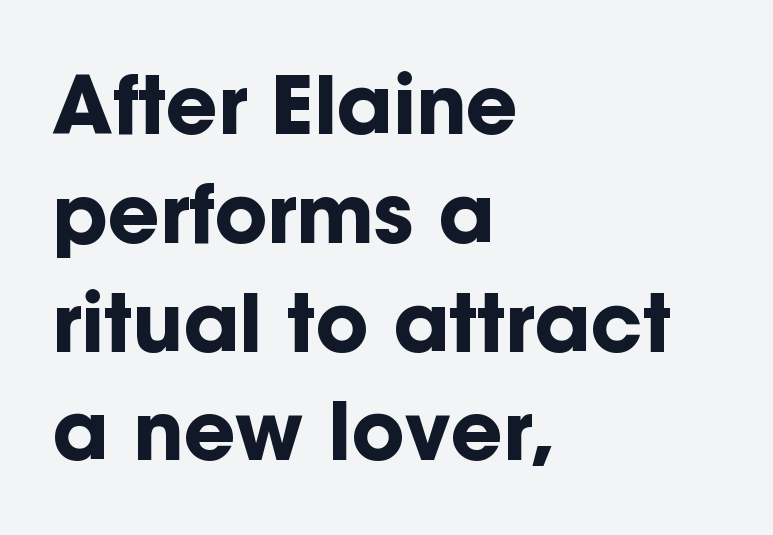
The image shows 80 px bold sans-serif type, upright; set left-aligned, normal line spacing (1.36x), normal letter spacing, not underlined; low stroke contrast and a medium x-height.
